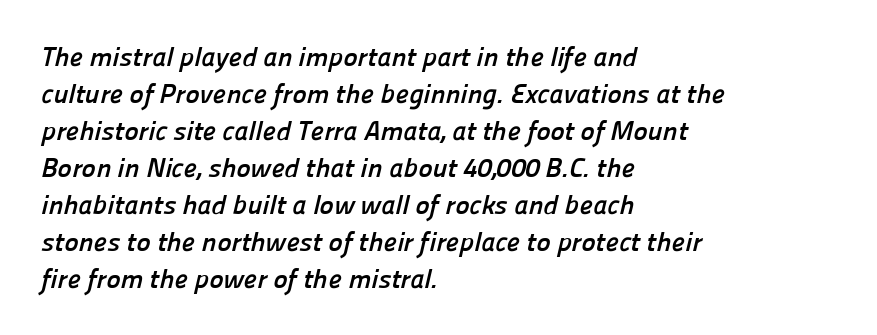
The image shows 27 px bold type; set left-aligned, normal line spacing (1.37x), normal letter spacing, not underlined.
